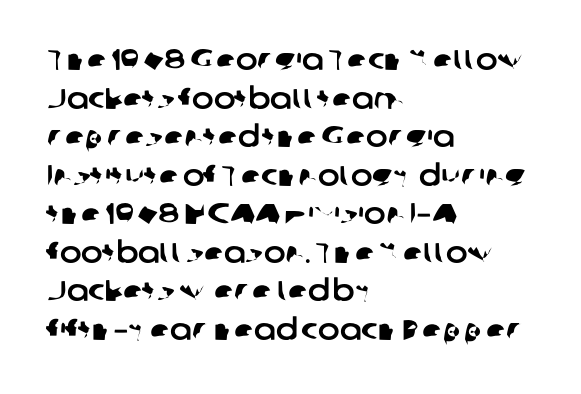
{"serif": "no", "width": "normal", "stroke_contrast": "low", "x_height": "medium", "monospaced": "no", "underline": "no", "align": "left", "line_spacing": "normal", "line_spacing_ratio": 1.33, "letter_spacing": "normal", "letter_spacing_em": 0.0, "glyph_px": 29}
